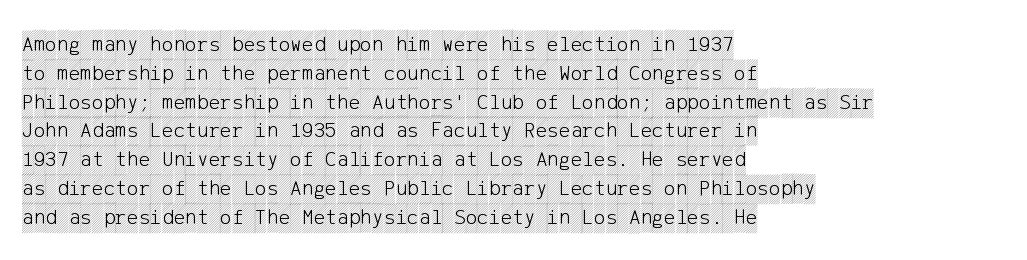
Q: Is the text italic (slanted)? A: No, it is upright.
Q: Is the text underlined? A: No.
Q: How is the paragraph aligned? A: Left-aligned.
Q: Is the spacing between letters normal or unusually wide? A: Normal.
Q: Is the spacing between lines tight, normal or loose? A: Normal.
